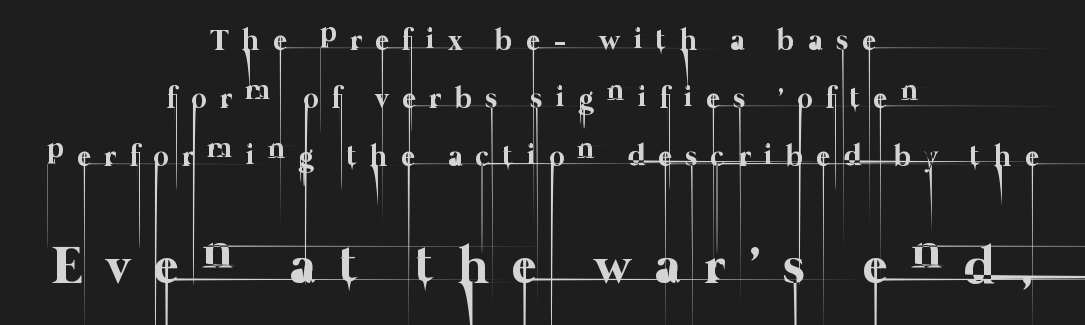
{"bold": "no", "weight": "thin", "width": "normal", "stroke_contrast": "low", "x_height": "medium", "monospaced": "no", "underline": "no", "align": "center", "line_spacing": "loose", "line_spacing_ratio": 1.93, "letter_spacing": "wide", "letter_spacing_em": 0.45, "larger_block": "second", "size_ratio": 1.77, "glyph_px": 53}
